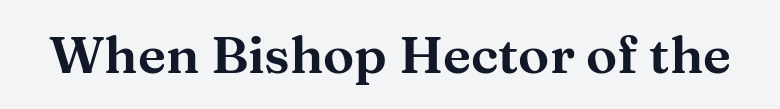
Here the designer chose a conventional face with non-uniform glyph widths. Underlining? Definitely not there. How are the letters spaced? Ordinarily, with no added tracking. Designer's note — italics off, roman on.
